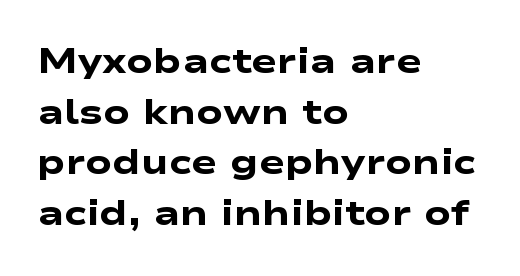
The image shows 35 px heavy, wide sans-serif type; set left-aligned, normal line spacing (1.45x), normal letter spacing, not underlined; low stroke contrast and a medium x-height.
